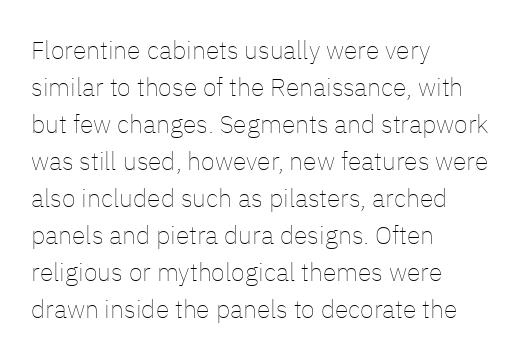
{"italic": "no", "bold": "no", "underline": "no", "align": "left", "line_spacing": "normal", "line_spacing_ratio": 1.48, "letter_spacing": "normal", "letter_spacing_em": 0.0, "glyph_px": 25}
